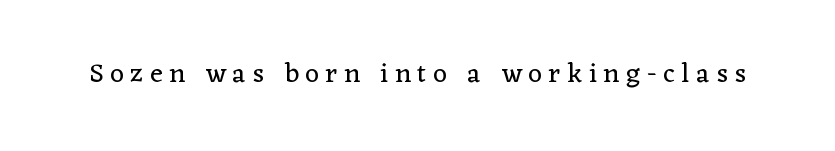
The image shows 27 px text type, upright; set unusually wide letter spacing (+0.25 em), not underlined.
